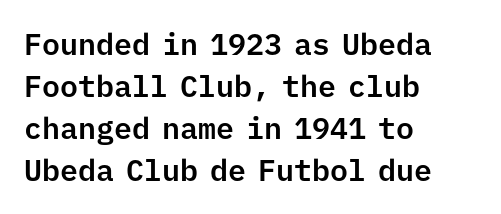
The image shows 30 px sans-serif type, upright, monospaced; set left-aligned, normal line spacing (1.4x), normal letter spacing, not underlined; low stroke contrast and a medium x-height.
